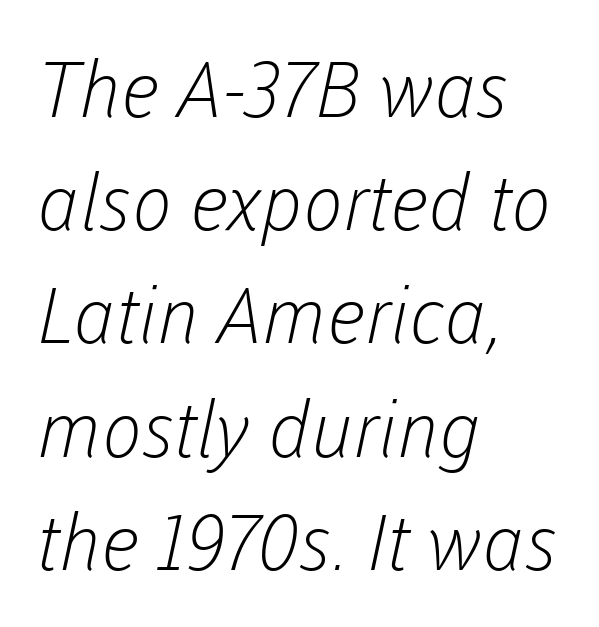
{"serif": "no", "bold": "no", "weight": "light", "width": "normal", "stroke_contrast": "low", "x_height": "medium", "monospaced": "no", "underline": "no", "align": "left", "line_spacing": "normal", "line_spacing_ratio": 1.47, "letter_spacing": "normal", "letter_spacing_em": 0.0, "glyph_px": 77}
